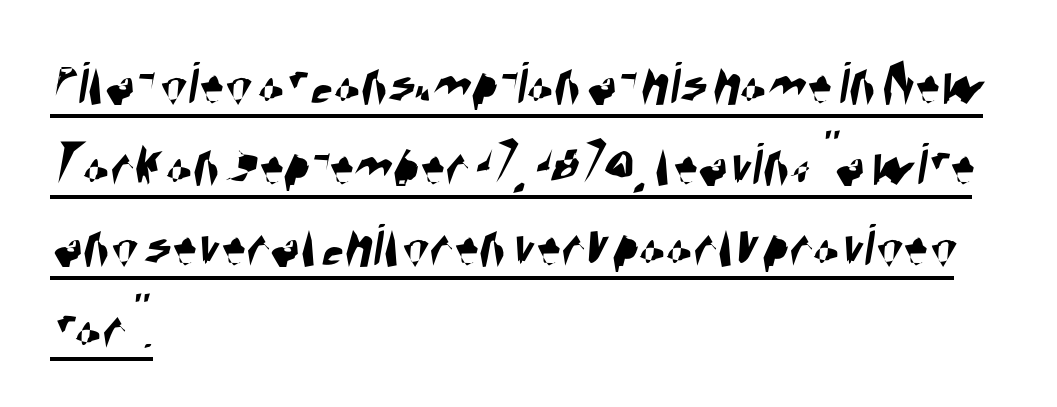
{"serif": "no", "width": "condensed", "stroke_contrast": "high", "x_height": "large", "monospaced": "no", "underline": "yes", "align": "left", "line_spacing": "normal", "line_spacing_ratio": 1.31, "letter_spacing": "normal", "letter_spacing_em": 0.0, "glyph_px": 62}
